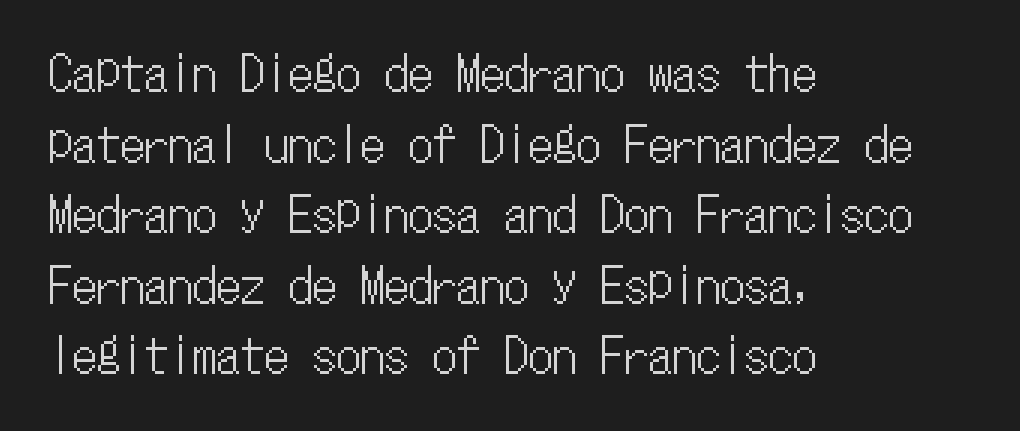
The image shows 48 px condensed type, upright, monospaced; set left-aligned, normal line spacing (1.47x), normal letter spacing, not underlined; low stroke contrast and a medium x-height.
